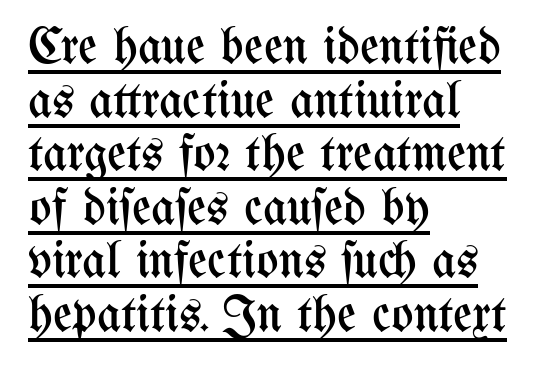
Honestly, the letter spacing is just normal — you wouldn't notice it. Nope, not italic — everything's standing straight. A typesetter would call this proportional, since set widths differ per character. Cramped leading.
